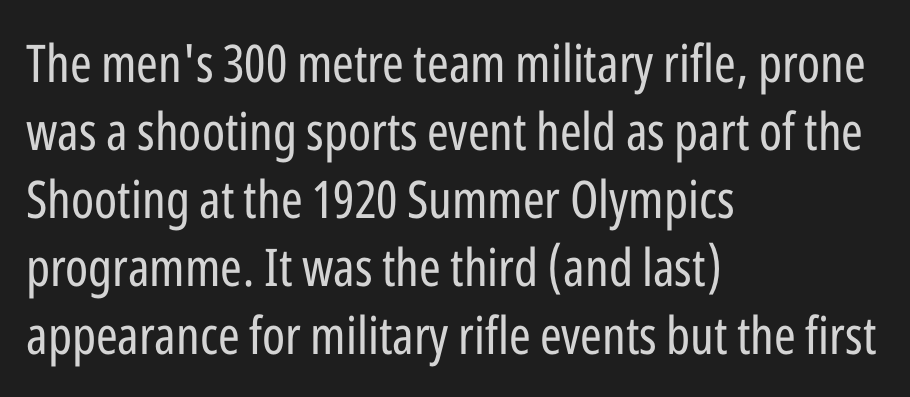
{"serif": "no", "italic": "no", "bold": "no", "weight": "regular", "width": "condensed", "stroke_contrast": "low", "x_height": "medium", "monospaced": "no", "underline": "no", "align": "left", "line_spacing": "normal", "line_spacing_ratio": 1.31, "letter_spacing": "normal", "letter_spacing_em": 0.0, "glyph_px": 52}
